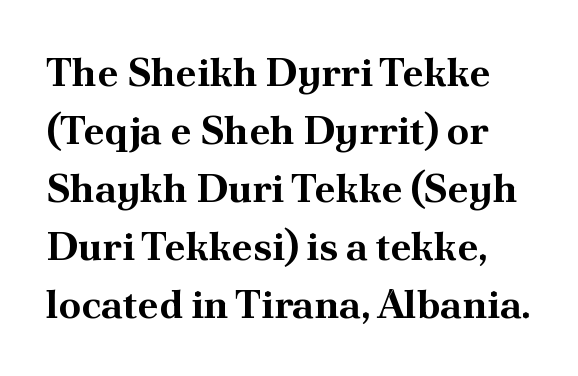
{"serif": "yes", "italic": "no", "bold": "yes", "weight": "bold", "width": "normal", "stroke_contrast": "medium", "x_height": "small", "monospaced": "no", "underline": "no", "line_spacing": "normal", "line_spacing_ratio": 1.45, "letter_spacing": "normal", "letter_spacing_em": 0.0, "glyph_px": 40}
